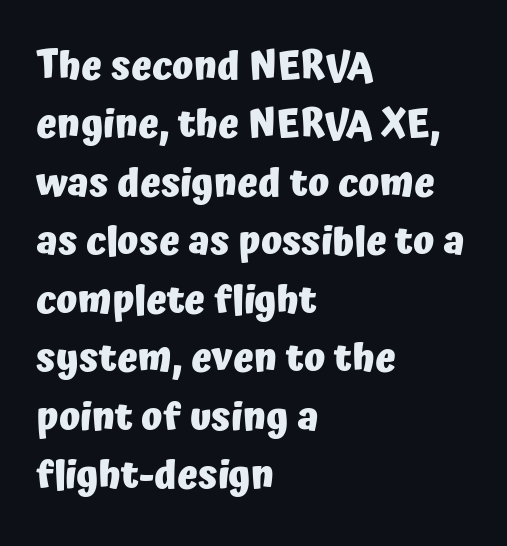
Type without underlining. Caption: bold face, heavy strokes. The letters sit at their default tracking, neither squeezed nor spread. Do the letters lean? They stand straight. Note the varied advance widths — an 'i' is clearly narrower than an 'm'.
